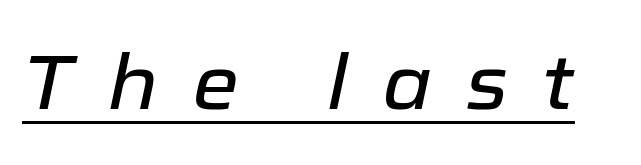
Q: Is the text italic (slanted)? A: Yes, it leans right by about 12 degrees.
Q: Is the text underlined? A: Yes.
Q: Is the spacing between letters normal or unusually wide? A: Unusually wide.
Q: Width (condensed, normal, or wide)? A: Normal.
Q: Stroke contrast? A: Low.
Q: x-height? A: Medium.
Q: Monospaced? A: No.
